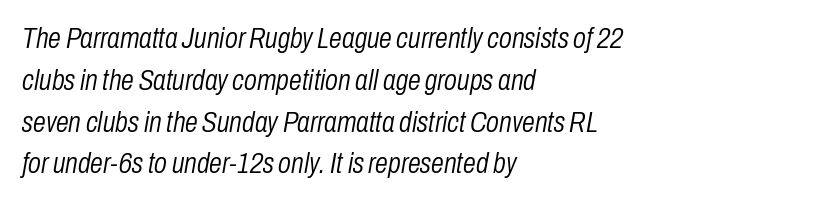
Compared with a centered layout, this one pins lines to the left instead. The face used here is proportionally spaced, like ordinary book or web type. These lines keep a tight, regular rhythm from letter to letter. Descenders hang freely into open space.
